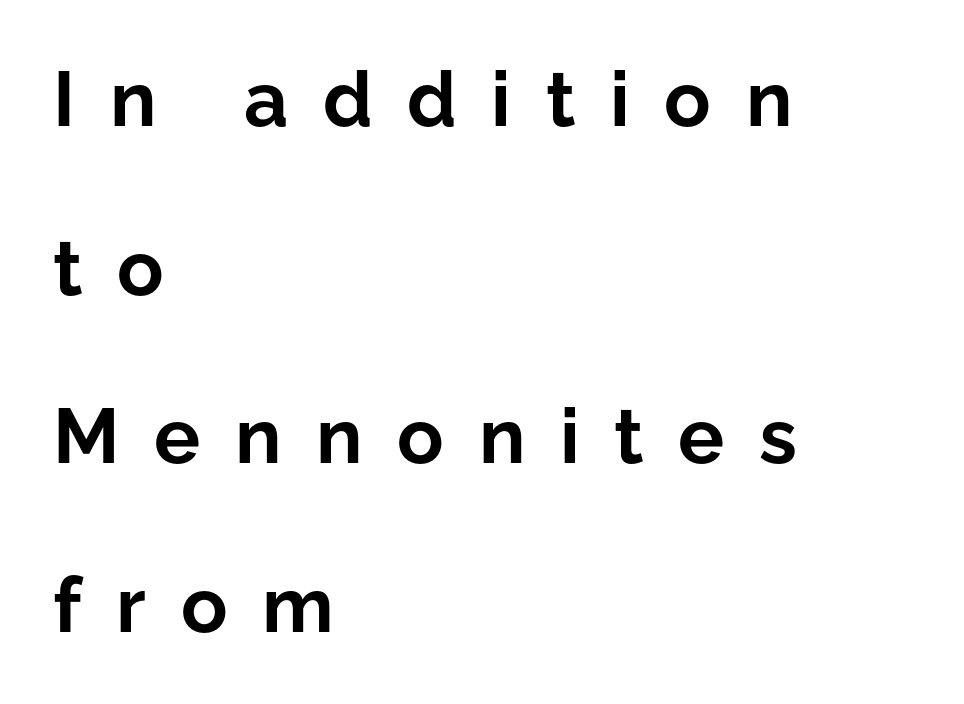
Does the weight exceed regular? Yes, all the way to bold. The gap between lines stays unmarked. Examine the stroke ends and you'll find no serifs. The compositor pushed each line to the left boundary. The rendering uses natural spacing where letterforms have individual widths.
